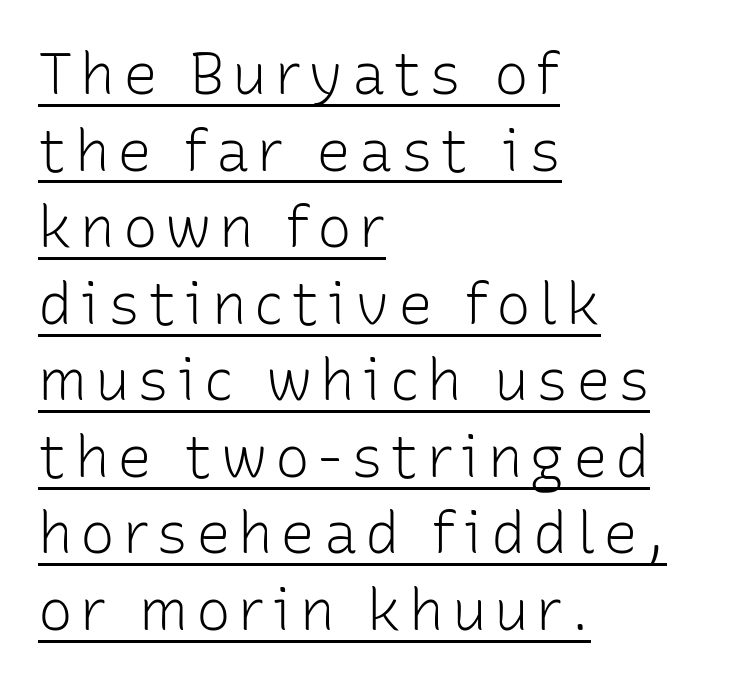
{"serif": "no", "italic": "no", "bold": "no", "weight": "light", "width": "normal", "stroke_contrast": "low", "x_height": "medium", "monospaced": "no", "underline": "yes", "align": "left", "line_spacing": "normal", "line_spacing_ratio": 1.32, "glyph_px": 58}
